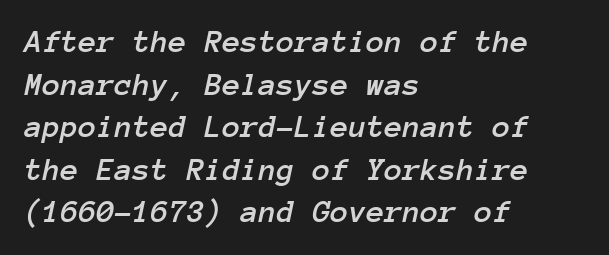
Line beginnings align vertically; line endings do not. The face used here is rendered with its standard letterfit. There's an unmistakable incline to the writing here. Successive baselines arrive at the customary interval. Every character here occupies the same horizontal width, giving the sample a typewriter-like rhythm.
